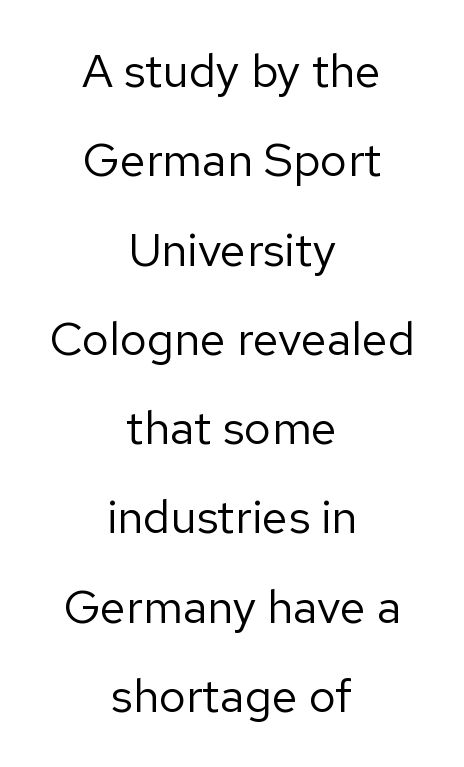
The image shows 47 px regular-weight sans-serif type, upright; set centered, loose line spacing (1.9x), normal letter spacing, not underlined; low stroke contrast and a medium x-height.
